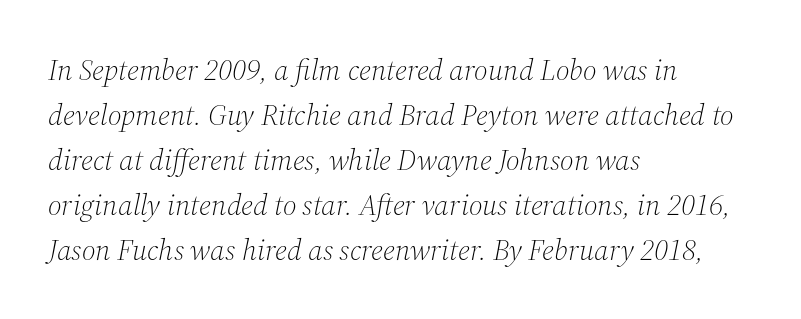
Q: Is the text bold? A: No.
Q: Is the text italic (slanted)? A: Yes, it leans right by about 12 degrees.
Q: Is the typeface a serif or a sans-serif typeface? A: Serif.
Q: Is the text underlined? A: No.
Q: How is the paragraph aligned? A: Left-aligned.
Q: Is the spacing between letters normal or unusually wide? A: Normal.
Q: Is the spacing between lines tight, normal or loose? A: Normal.
Q: Width (condensed, normal, or wide)? A: Normal.
Q: Stroke contrast? A: Medium.
Q: x-height? A: Medium.
Q: Monospaced? A: No.
